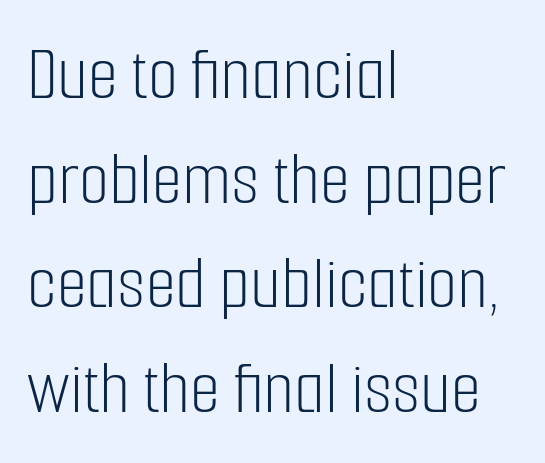
Q: Is the text bold? A: No.
Q: Is the text italic (slanted)? A: No, it is upright.
Q: Is the typeface a serif or a sans-serif typeface? A: Sans-serif.
Q: Is the text underlined? A: No.
Q: How is the paragraph aligned? A: Left-aligned.
Q: Is the spacing between letters normal or unusually wide? A: Normal.
Q: Is the spacing between lines tight, normal or loose? A: Normal.
Q: Width (condensed, normal, or wide)? A: Condensed.
Q: Stroke contrast? A: Low.
Q: x-height? A: Medium.
Q: Monospaced? A: No.
